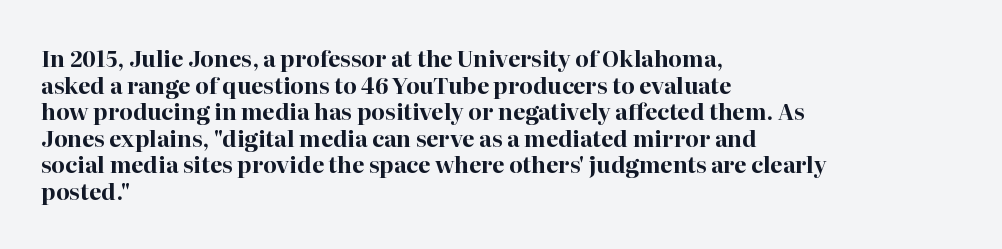
Which margin do the lines hug? The left one — the right edge is uneven. Weight check: bold — yes, fully. Tracking here is standard; glyphs follow each other at the usual distance. Unlike italic type, these characters show no tilt at all. Just letters on the line, the space beneath them empty.
